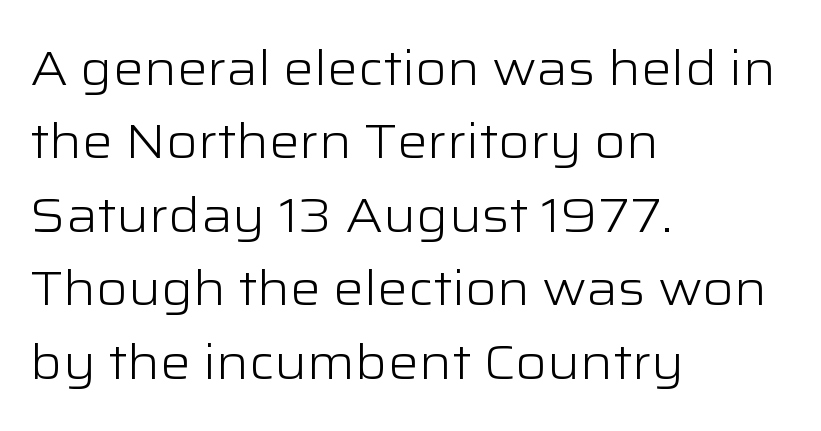
The image shows 48 px light, wide sans-serif type, upright; set left-aligned, normal line spacing (1.53x), normal letter spacing, not underlined; low stroke contrast and a medium x-height.
